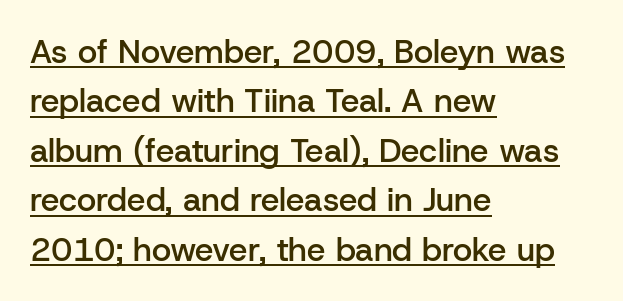
The rendering shows plain stroke endings on the letterforms — a sans-serif design. Underlining? Definitely there. This is the regular roman posture of the typeface. Leftover space on each line is placed entirely after the last word. Think of a printed novel: that variable character pitch is what you see here.
